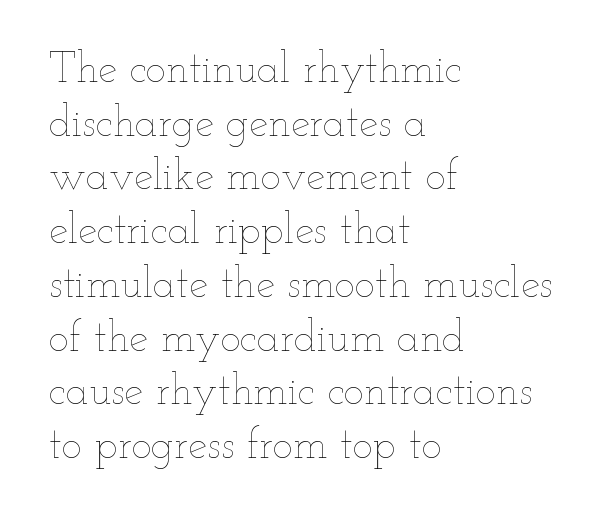
The image shows 43 px thin, wide type, upright; set left-aligned, normal line spacing (1.25x), normal letter spacing, not underlined; low stroke contrast and a small x-height.
